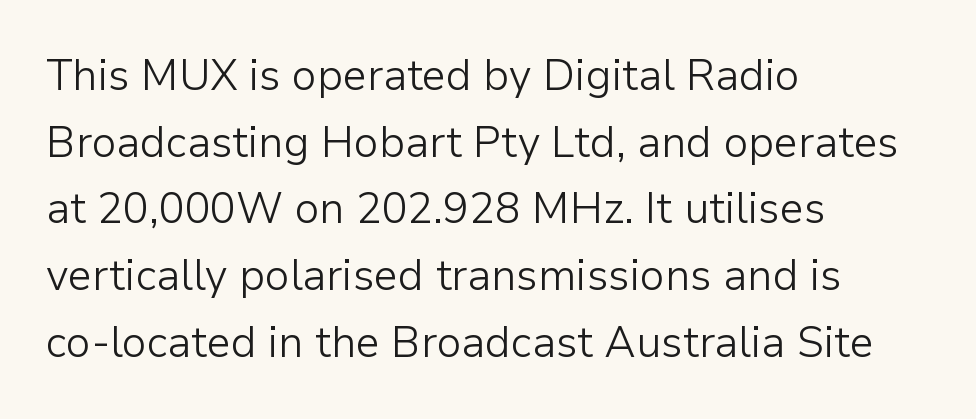
Q: Is the text bold? A: No.
Q: Is the text italic (slanted)? A: No, it is upright.
Q: Is the typeface a serif or a sans-serif typeface? A: Sans-serif.
Q: Is the text underlined? A: No.
Q: How is the paragraph aligned? A: Left-aligned.
Q: Is the spacing between letters normal or unusually wide? A: Normal.
Q: Is the spacing between lines tight, normal or loose? A: Normal.
Q: Width (condensed, normal, or wide)? A: Normal.
Q: Stroke contrast? A: Low.
Q: x-height? A: Medium.
Q: Monospaced? A: No.
